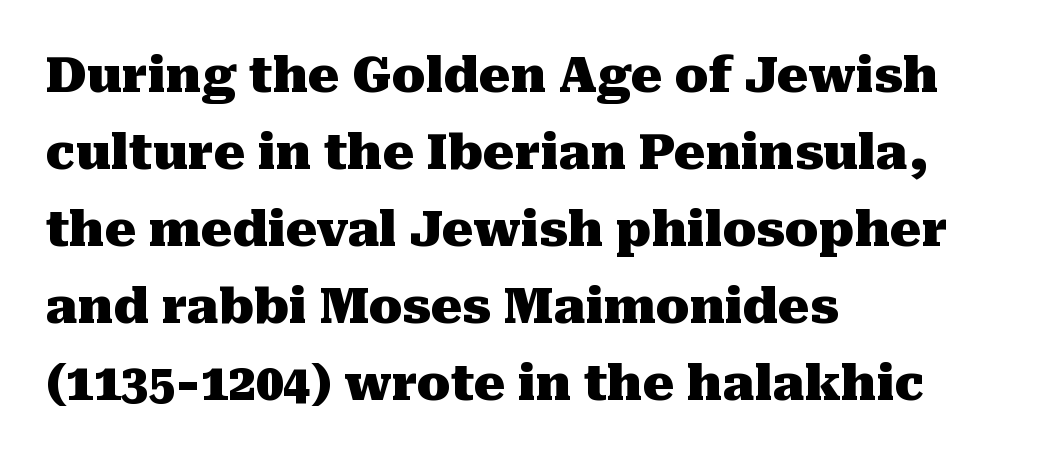
{"serif": "yes", "italic": "no", "bold": "yes", "weight": "heavy", "width": "normal", "stroke_contrast": "medium", "x_height": "medium", "monospaced": "no", "underline": "no", "align": "left", "line_spacing": "normal", "line_spacing_ratio": 1.57, "letter_spacing": "normal", "letter_spacing_em": 0.0, "glyph_px": 49}
